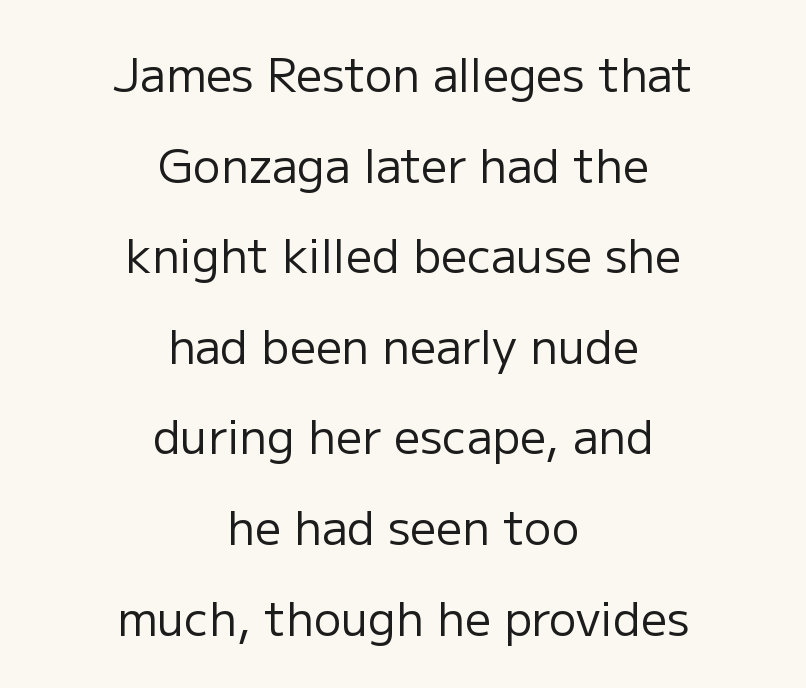
{"serif": "no", "italic": "no", "bold": "no", "weight": "regular", "width": "normal", "stroke_contrast": "low", "x_height": "medium", "monospaced": "no", "underline": "no", "align": "center", "line_spacing": "loose", "line_spacing_ratio": 1.97, "letter_spacing": "normal", "letter_spacing_em": 0.0, "glyph_px": 46}
